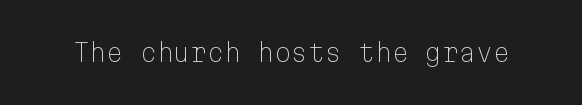
Only glyphs here, with clear space below each row. Notice how the stems are strictly vertical — no italics here. Between one letter and the next there's only the usual sliver of space. Is this a heavy cut? Hardly; it is regular or lighter.
